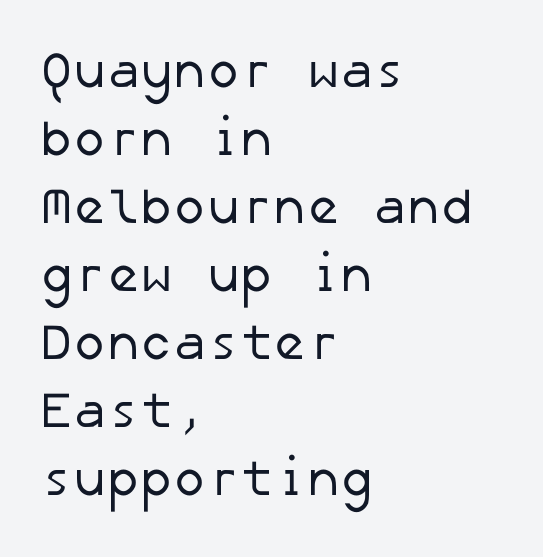
The zone under the glyphs is completely vacant. Whoever set this chose a conventional vertical rhythm. Is the letter spacing exaggerated? No — it looks like the ordinary default. The compositor pushed each line to the left boundary.
